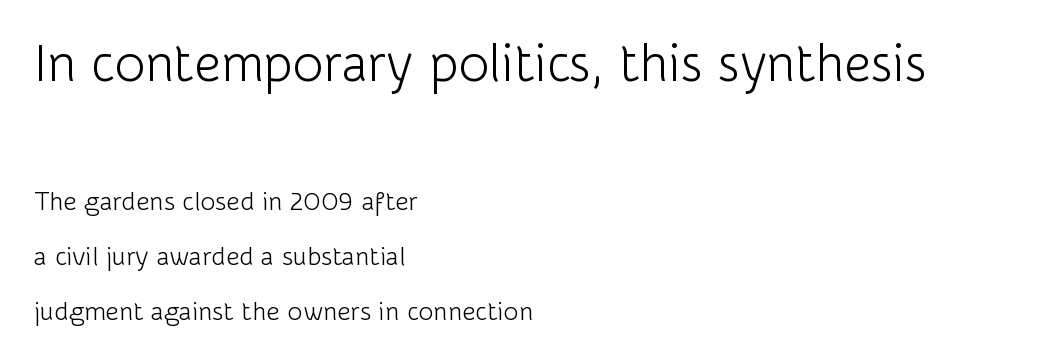
{"serif": "no", "italic": "no", "bold": "no", "weight": "light", "width": "normal", "stroke_contrast": "low", "x_height": "medium", "monospaced": "no", "underline": "no", "align": "left", "line_spacing": "loose", "line_spacing_ratio": 2.12, "letter_spacing": "normal", "letter_spacing_em": 0.0, "larger_block": "first", "size_ratio": 2.0, "glyph_px": 52}
